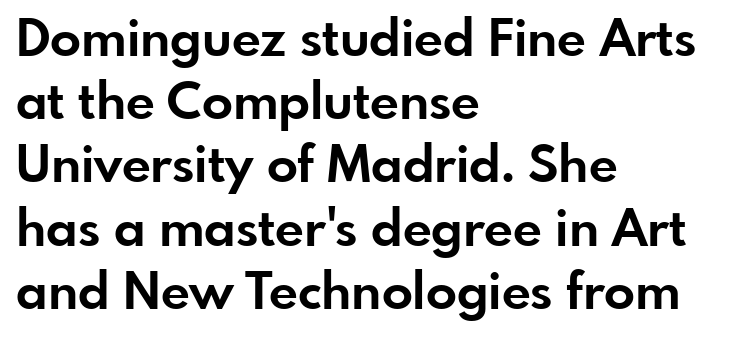
A typesetter would call this zero additional tracking. Glance below the letters and you will spot only blank space. These lines are composed in type without serifs. A typesetter would call this proportional, since set widths differ per character. Notice how the stems are strictly vertical — no italics here.
